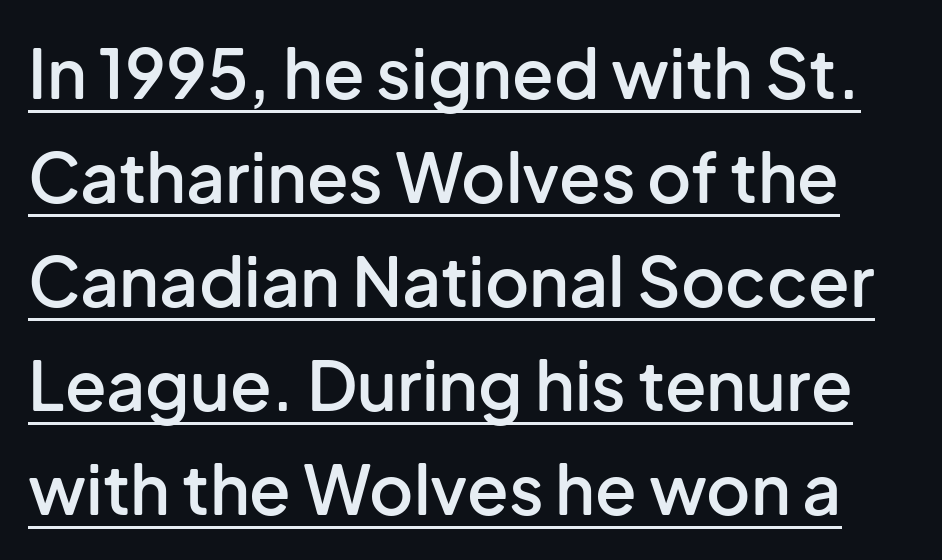
The image shows 68 px semibold sans-serif type, upright; set normal line spacing (1.53x), normal letter spacing, underlined; low stroke contrast and a medium x-height.
